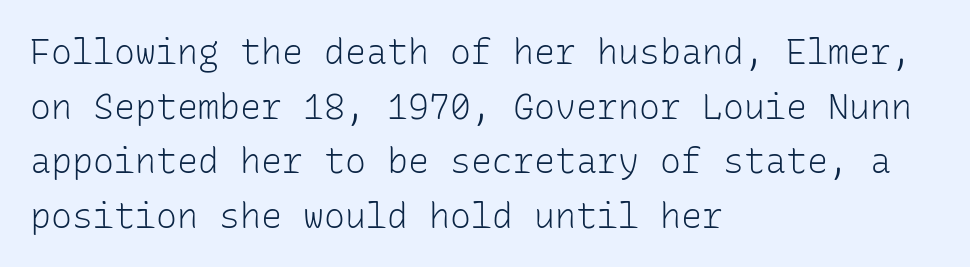
The image shows 35 px light sans-serif type, upright, monospaced; set left-aligned, normal line spacing (1.56x), normal letter spacing, not underlined; low stroke contrast and a medium x-height.
